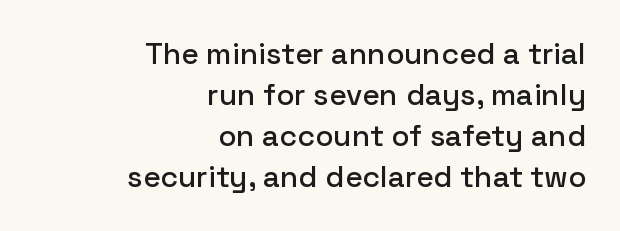
Q: Is the text italic (slanted)? A: No, it is upright.
Q: Is the typeface a serif or a sans-serif typeface? A: Sans-serif.
Q: Is the text underlined? A: No.
Q: How is the paragraph aligned? A: Right-aligned.
Q: Is the spacing between letters normal or unusually wide? A: Normal.
Q: Is the spacing between lines tight, normal or loose? A: Normal.
Q: Width (condensed, normal, or wide)? A: Normal.
Q: Stroke contrast? A: Low.
Q: x-height? A: Medium.
Q: Monospaced? A: No.
